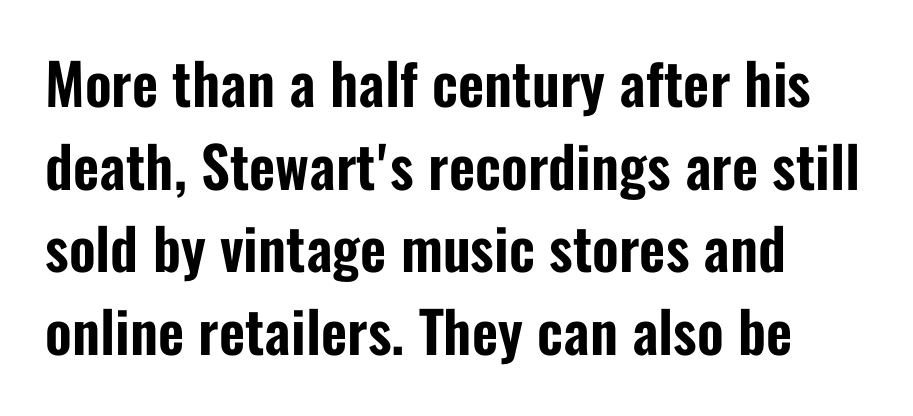
The image shows 57 px condensed sans-serif type, upright; set normal line spacing (1.45x), normal letter spacing, not underlined; low stroke contrast and a medium x-height.
